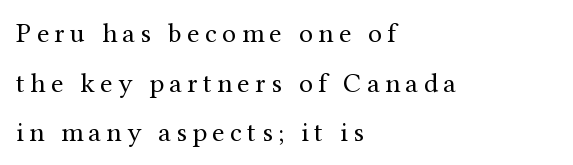
The image shows 28 px regular-weight serif type, upright; set left-aligned, line spacing 1.77x, not underlined; medium stroke contrast and a medium x-height.
